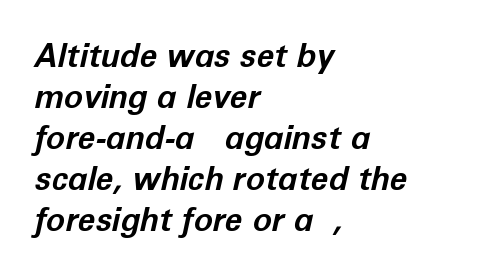
Q: Is the text bold? A: Yes.
Q: Is the text italic (slanted)? A: Yes, it leans right by about 12 degrees.
Q: Is the text underlined? A: No.
Q: How is the paragraph aligned? A: Left-aligned.
Q: Is the spacing between letters normal or unusually wide? A: Normal.
Q: Is the spacing between lines tight, normal or loose? A: Normal.
Q: Width (condensed, normal, or wide)? A: Normal.
Q: Stroke contrast? A: Low.
Q: x-height? A: Medium.
Q: Monospaced? A: No.
